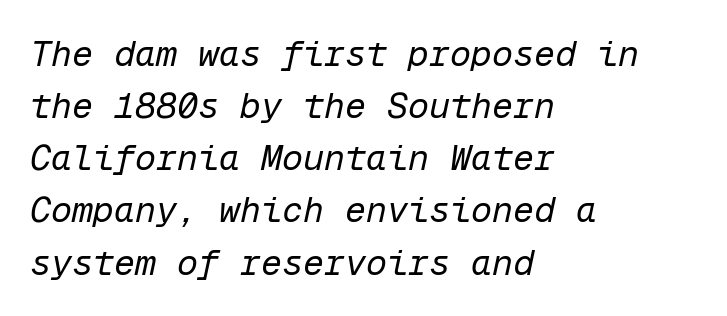
The whole block is typeset with a tilt. The strip under each line holds only bare page. Left-aligned paragraph, ragged on the right. The letterforms sit shoulder to shoulder at normal distance. Line spacing here is normal.
